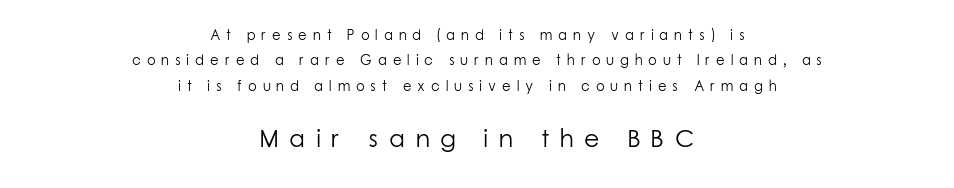
Compared with a typical body face, this is equally light or lighter still. Look at the tracking — it's clearly loosened, letters drifting apart. Every character sits straight up, as roman type does. Visually, the bottom section dominates because its glyphs are scaled up.
